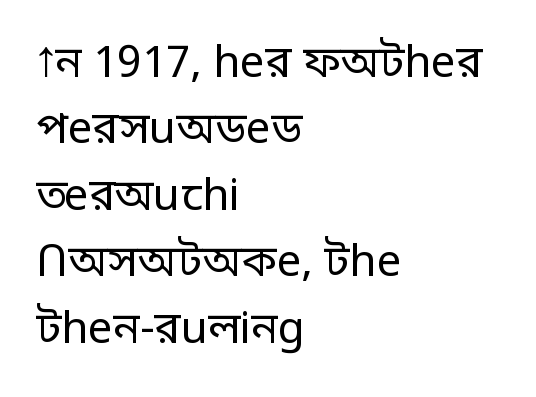
Baseline-to-baseline distance is the conventional proportion of letter height. The passage shown is not bold in any degree. Here the designer chose a conventional face with non-uniform glyph widths. Is this a sans? Yes — the strokes have no serifs.
